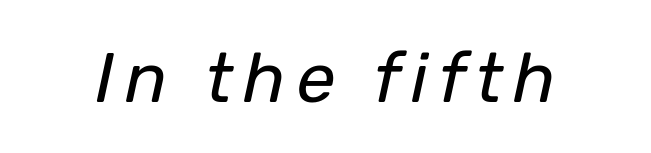
Each stroke keeps to a modest, everyday thickness or less. If you drew a line through each stem, it would be angled. Type without underlining. Looks like regular typesetting: each glyph gets only the width it needs.
